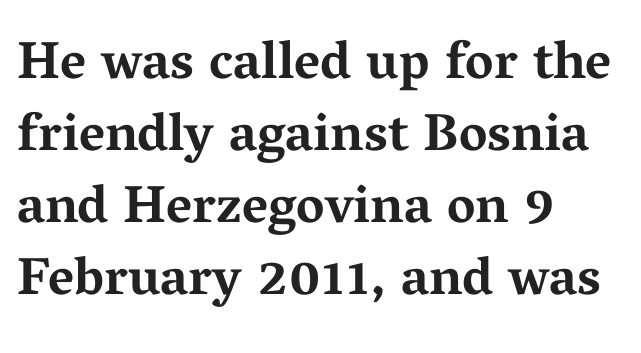
The image shows 53 px bold, wide serif type, upright; set left-aligned, normal line spacing (1.36x), normal letter spacing, not underlined; medium stroke contrast and a medium x-height.
